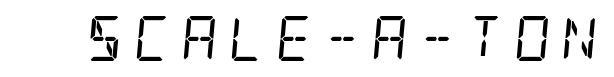
Q: Is the text bold? A: No.
Q: Is the text italic (slanted)? A: Yes, it leans right by about 5 degrees.
Q: Is the typeface a serif or a sans-serif typeface? A: Serif.
Q: Is the text underlined? A: No.
Q: Is the spacing between letters normal or unusually wide? A: Unusually wide.
Q: Width (condensed, normal, or wide)? A: Condensed.
Q: Stroke contrast? A: Low.
Q: x-height? A: Large.
